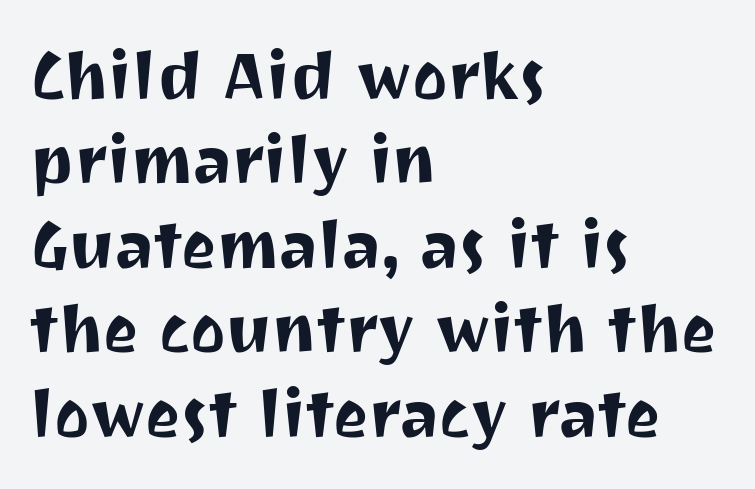
The image shows 67 px sans-serif type, upright; set left-aligned, normal line spacing (1.26x), normal letter spacing, not underlined; medium stroke contrast and a medium x-height.
